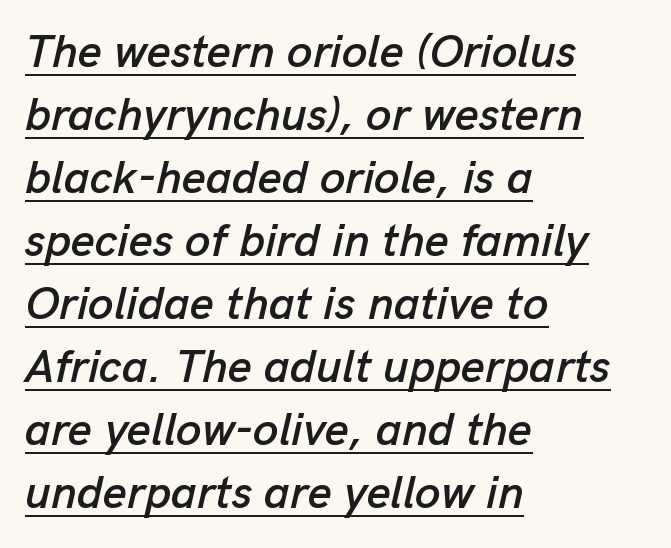
Q: Is the text italic (slanted)? A: Yes, it leans right by about 13 degrees.
Q: Is the text underlined? A: Yes.
Q: How is the paragraph aligned? A: Left-aligned.
Q: Is the spacing between letters normal or unusually wide? A: Normal.
Q: Is the spacing between lines tight, normal or loose? A: Normal.
Q: Width (condensed, normal, or wide)? A: Normal.
Q: Stroke contrast? A: Low.
Q: x-height? A: Medium.
Q: Monospaced? A: No.
